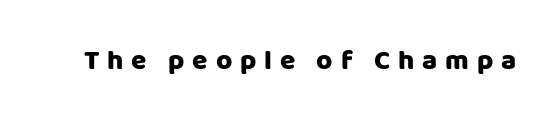
The image shows 28 px sans-serif type, upright; set unusually wide letter spacing (+0.28 em), not underlined; low stroke contrast and a large x-height.
